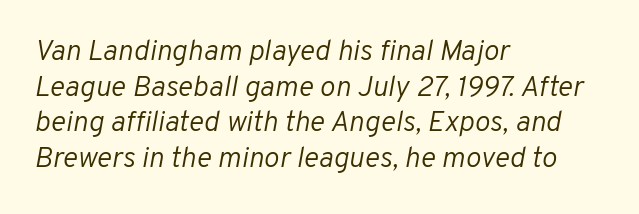
Q: Is the text bold? A: No.
Q: Is the text italic (slanted)? A: Yes, it leans right by about 10 degrees.
Q: Is the text underlined? A: No.
Q: How is the paragraph aligned? A: Left-aligned.
Q: Is the spacing between letters normal or unusually wide? A: Normal.
Q: Width (condensed, normal, or wide)? A: Normal.
Q: Stroke contrast? A: Low.
Q: x-height? A: Medium.
Q: Monospaced? A: No.
